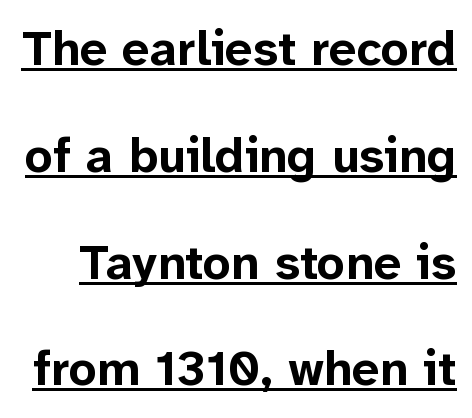
Q: Is the text bold? A: Yes.
Q: Is the text italic (slanted)? A: No, it is upright.
Q: Is the typeface a serif or a sans-serif typeface? A: Sans-serif.
Q: Is the text underlined? A: Yes.
Q: Is the spacing between letters normal or unusually wide? A: Normal.
Q: Is the spacing between lines tight, normal or loose? A: Loose.
Q: Width (condensed, normal, or wide)? A: Normal.
Q: Stroke contrast? A: Low.
Q: x-height? A: Medium.
Q: Monospaced? A: No.
